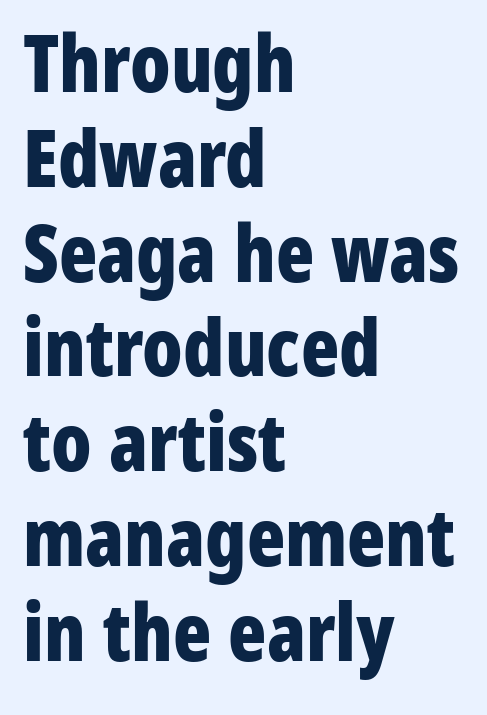
The image shows 79 px bold, condensed sans-serif type, upright; set left-aligned, line spacing 1.2x, normal letter spacing, not underlined; low stroke contrast and a medium x-height.
